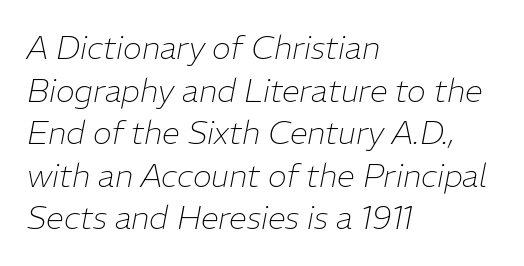
The image shows 32 px thin type, italic (leaning right); set left-aligned, normal line spacing (1.33x), normal letter spacing, not underlined; low stroke contrast and a medium x-height.
